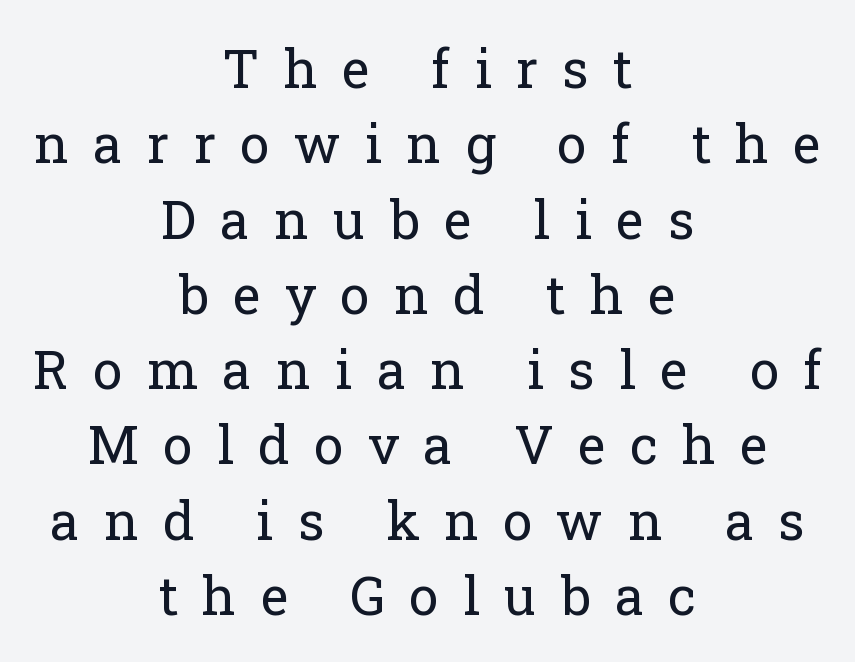
The image shows 53 px regular-weight serif type, upright; set centered, normal line spacing (1.42x), unusually wide letter spacing (+0.46 em), not underlined; low stroke contrast and a medium x-height.
